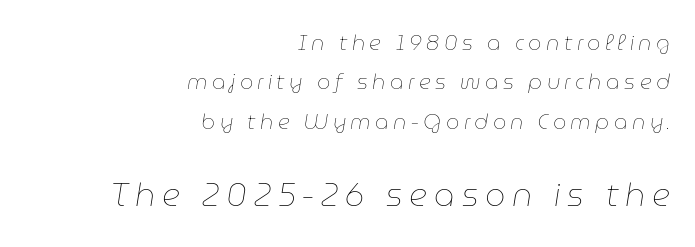
The image shows 32 px thin type, italic (leaning right); set right-aligned, line spacing 1.88x, unusually wide letter spacing (+0.21 em), not underlined; the second (bottom) block is 1.52x larger; low stroke contrast and a medium x-height.
